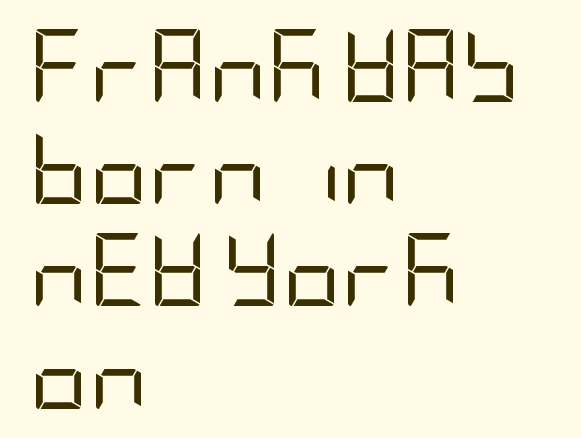
The text was rendered using a sans face with plain stroke endings. Tall strokes in this sample are plumb rather than angled. Quick note: underline off. No extra ink here — the face is not bold. Horizontal bands of white between lines are of average thickness.
